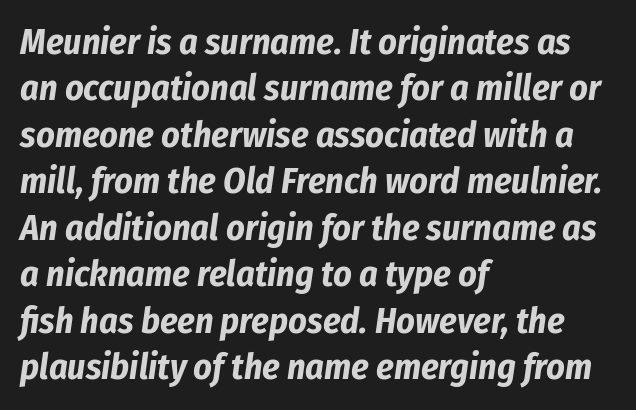
Q: Is the text bold? A: Yes.
Q: Is the text italic (slanted)? A: Yes, it leans right by about 8 degrees.
Q: Is the text underlined? A: No.
Q: How is the paragraph aligned? A: Left-aligned.
Q: Is the spacing between letters normal or unusually wide? A: Normal.
Q: Is the spacing between lines tight, normal or loose? A: Normal.
Q: Width (condensed, normal, or wide)? A: Condensed.
Q: Stroke contrast? A: Low.
Q: x-height? A: Medium.
Q: Monospaced? A: No.
